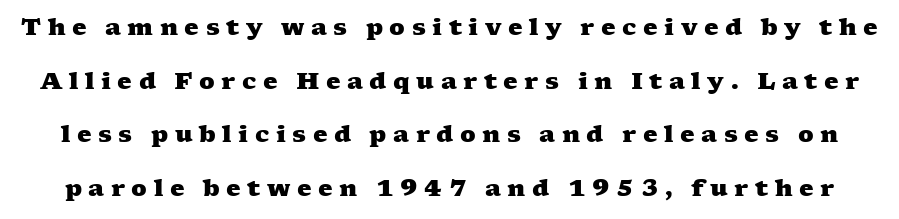
Q: Is the text bold? A: Yes.
Q: Is the text underlined? A: No.
Q: Is the spacing between letters normal or unusually wide? A: Unusually wide.
Q: Is the spacing between lines tight, normal or loose? A: Loose.
